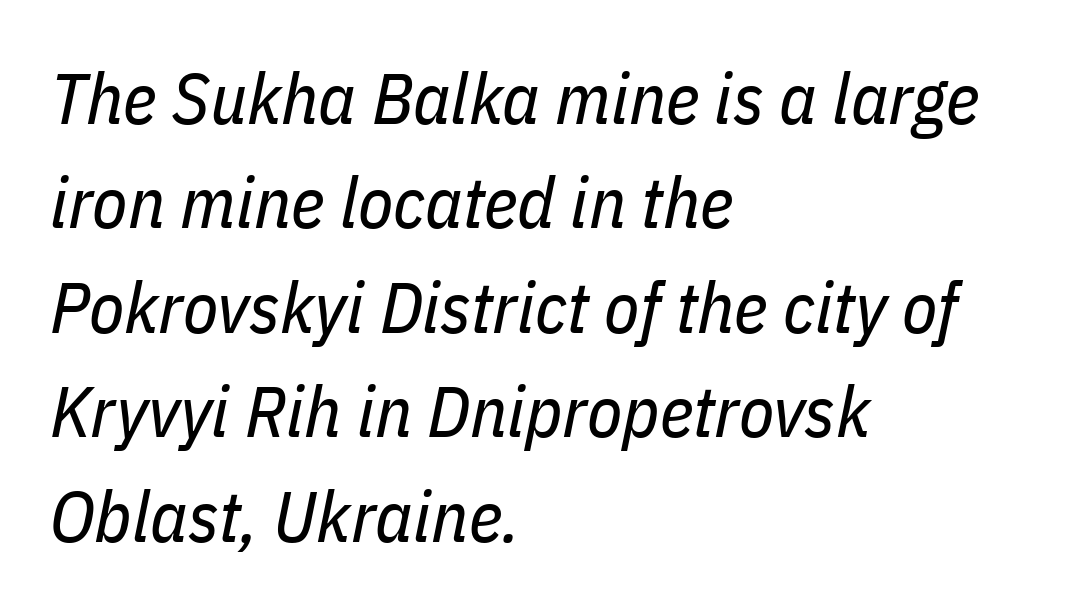
{"italic": "yes", "lean": "right", "slant_degrees": 11, "bold": "no", "weight": "regular", "width": "condensed", "stroke_contrast": "low", "x_height": "medium", "monospaced": "no", "underline": "no", "align": "left", "line_spacing": "normal", "line_spacing_ratio": 1.45, "letter_spacing": "normal", "letter_spacing_em": 0.0, "glyph_px": 72}
